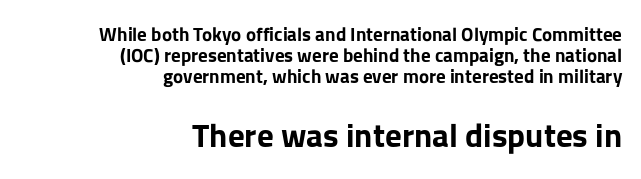
The image shows 33 px bold sans-serif type, upright; set right-aligned, tight line spacing (1.11x), normal letter spacing, not underlined; the second (bottom) block is 1.74x larger; low stroke contrast and a medium x-height.
